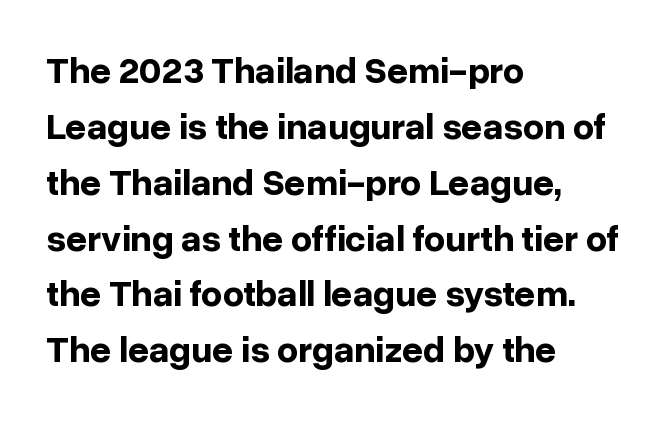
Strong, thick strokes mark this as bold type. Stroke terminals: plain, sans-serif. Posture: vertical. The leading is moderate, giving the passage an even texture. A typesetter would call this proportional, since set widths differ per character. No extra tracking has been applied to these lines.
